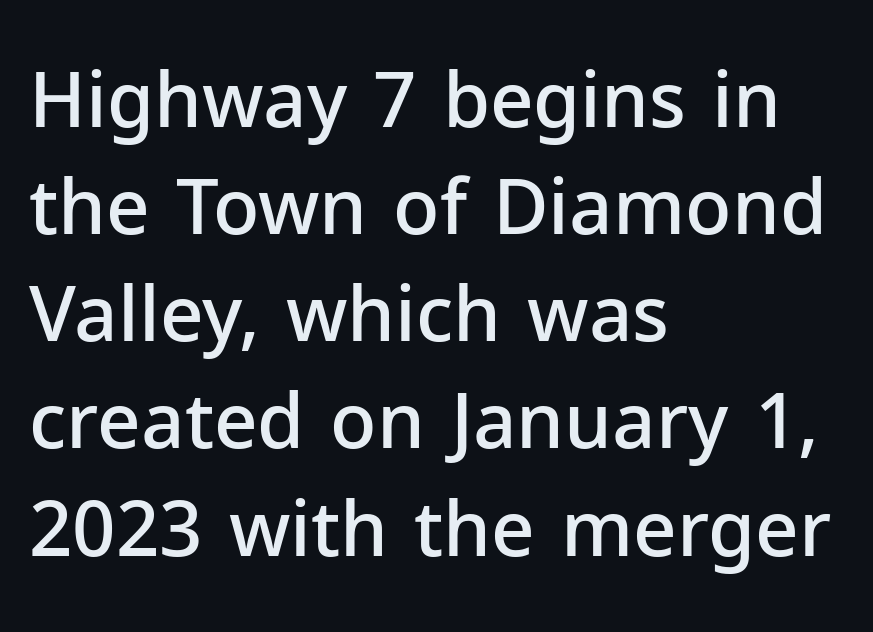
Q: Is the text bold? A: Semi-bold.
Q: Is the text italic (slanted)? A: No, it is upright.
Q: Is the typeface a serif or a sans-serif typeface? A: Sans-serif.
Q: Is the text underlined? A: No.
Q: How is the paragraph aligned? A: Left-aligned.
Q: Is the spacing between letters normal or unusually wide? A: Normal.
Q: Is the spacing between lines tight, normal or loose? A: Normal.
Q: Width (condensed, normal, or wide)? A: Normal.
Q: Stroke contrast? A: Low.
Q: x-height? A: Medium.
Q: Monospaced? A: No.
